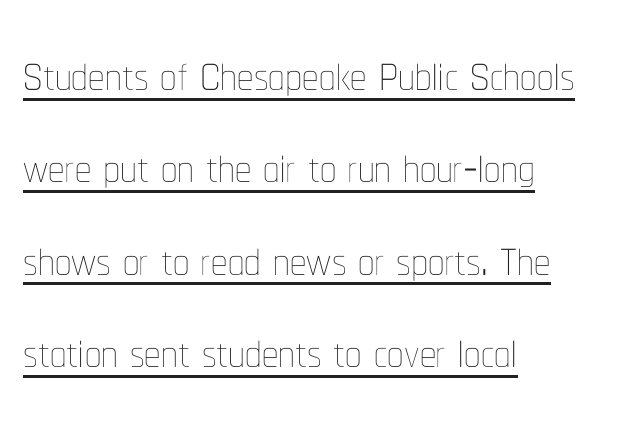
{"italic": "no", "bold": "no", "weight": "thin", "width": "condensed", "stroke_contrast": "low", "x_height": "medium", "monospaced": "no", "underline": "yes", "align": "left", "line_spacing": "normal", "line_spacing_ratio": 1.42, "letter_spacing": "normal", "letter_spacing_em": 0.0, "glyph_px": 65}
